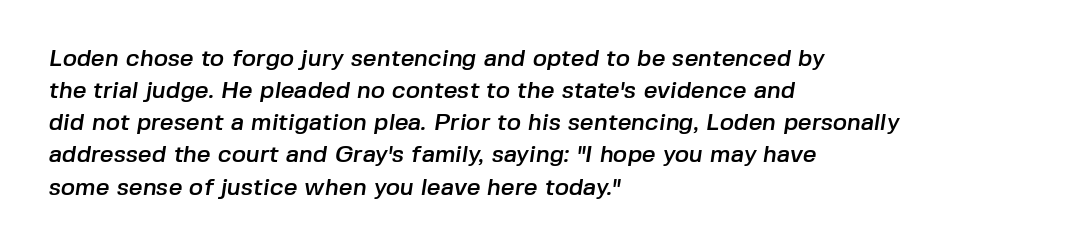
{"underline": "no", "align": "left", "line_spacing": "normal", "line_spacing_ratio": 1.34, "letter_spacing": "normal", "letter_spacing_em": 0.0, "glyph_px": 24}
